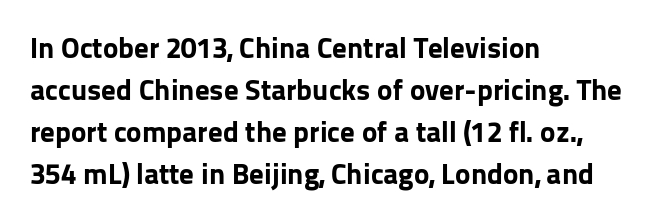
Q: Is the text bold? A: Yes.
Q: Is the text italic (slanted)? A: No, it is upright.
Q: Is the typeface a serif or a sans-serif typeface? A: Sans-serif.
Q: Is the text underlined? A: No.
Q: How is the paragraph aligned? A: Left-aligned.
Q: Is the spacing between letters normal or unusually wide? A: Normal.
Q: Is the spacing between lines tight, normal or loose? A: Normal.
Q: Width (condensed, normal, or wide)? A: Normal.
Q: Stroke contrast? A: Low.
Q: x-height? A: Medium.
Q: Monospaced? A: No.
